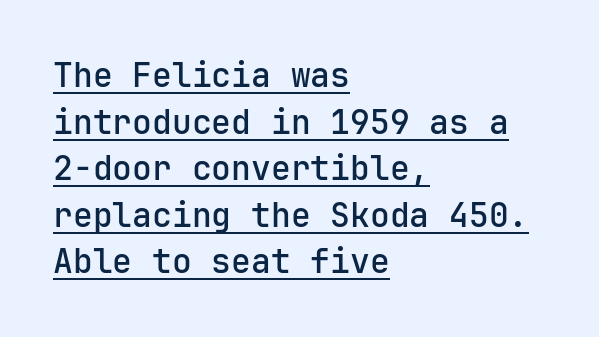
The image shows 33 px semibold sans-serif type, upright; set left-aligned, normal line spacing (1.41x), normal letter spacing, underlined; low stroke contrast and a medium x-height.
